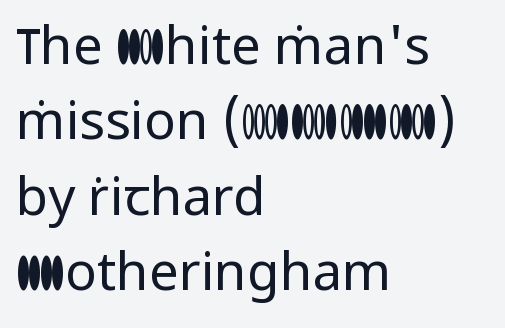
Is this a fixed-width face? No — the glyphs have proportional, varying widths. A typesetter would call this zero additional tracking. Nothing sits at the stroke ends, so this counts as sans-serif. The leading is moderate, giving the passage an even texture.
